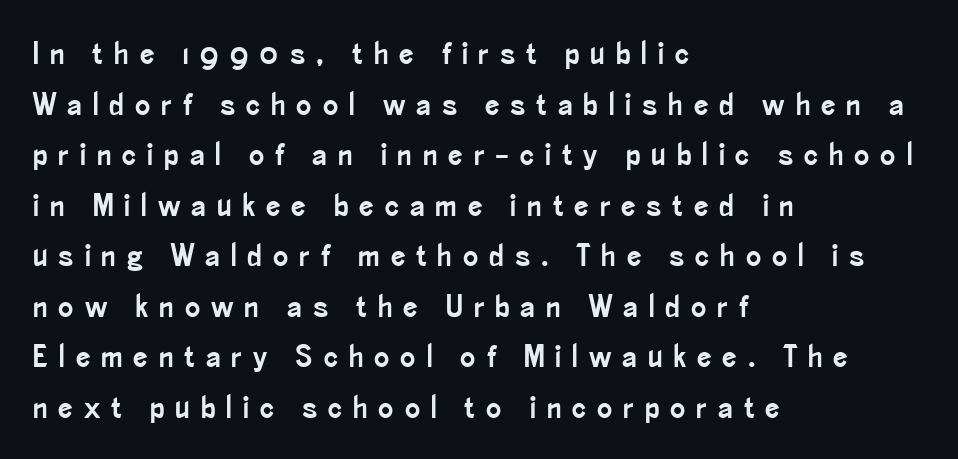
Q: Is the text italic (slanted)? A: No, it is upright.
Q: Is the typeface a serif or a sans-serif typeface? A: Sans-serif.
Q: Is the text underlined? A: No.
Q: How is the paragraph aligned? A: Left-aligned.
Q: Is the spacing between letters normal or unusually wide? A: Unusually wide.
Q: Is the spacing between lines tight, normal or loose? A: Normal.
Q: Width (condensed, normal, or wide)? A: Condensed.
Q: Stroke contrast? A: Low.
Q: x-height? A: Small.
Q: Monospaced? A: No.
